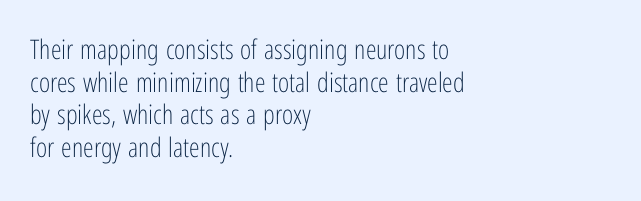
{"italic": "no", "bold": "no", "underline": "no", "align": "left", "line_spacing_ratio": 1.21, "letter_spacing": "normal", "letter_spacing_em": 0.0, "glyph_px": 27}
